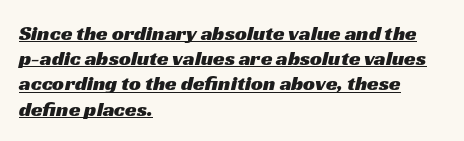
Q: Is the text underlined? A: Yes.
Q: How is the paragraph aligned? A: Left-aligned.
Q: Is the spacing between letters normal or unusually wide? A: Normal.
